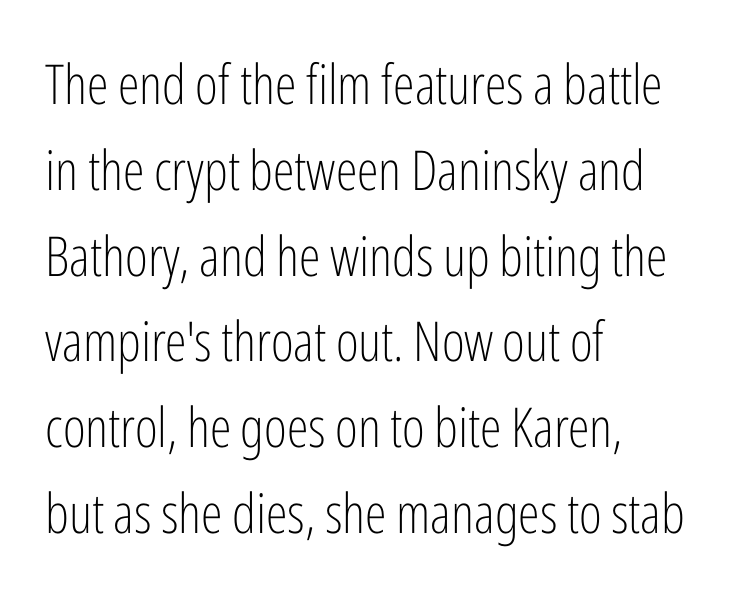
Q: Is the text bold? A: No.
Q: Is the text italic (slanted)? A: No, it is upright.
Q: Is the typeface a serif or a sans-serif typeface? A: Sans-serif.
Q: Is the text underlined? A: No.
Q: How is the paragraph aligned? A: Left-aligned.
Q: Is the spacing between letters normal or unusually wide? A: Normal.
Q: Is the spacing between lines tight, normal or loose? A: Normal.
Q: Width (condensed, normal, or wide)? A: Condensed.
Q: Stroke contrast? A: Low.
Q: x-height? A: Medium.
Q: Monospaced? A: No.
